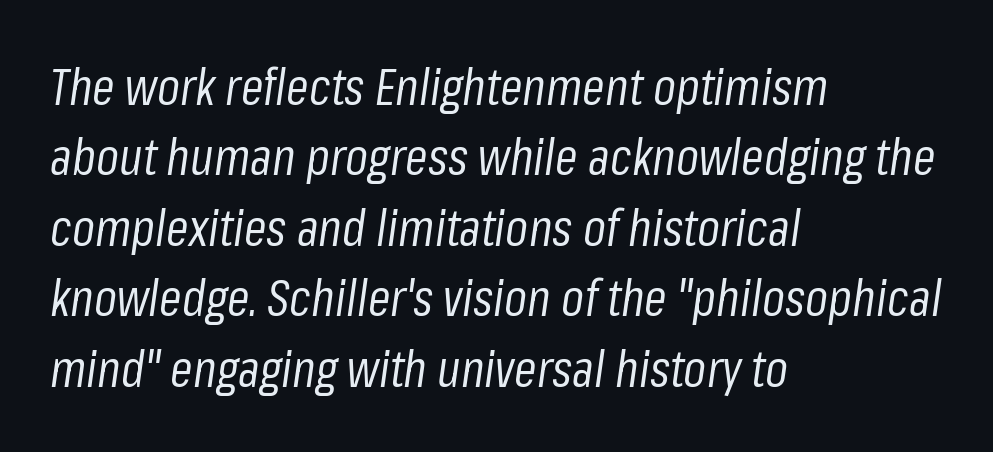
The image shows 51 px regular-weight, condensed type, italic (leaning right); set left-aligned, normal line spacing (1.38x), normal letter spacing, not underlined; low stroke contrast and a medium x-height.
